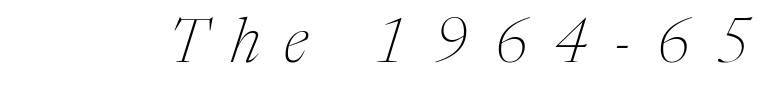
A typesetter would call this proportional, since set widths differ per character. No extra ink here — the face is not bold. Any mark beneath the type? The region is blank. Typographically, this falls in the serif category. The face used here is rendered with a markedly widened letterfit. Posture: slanted.
